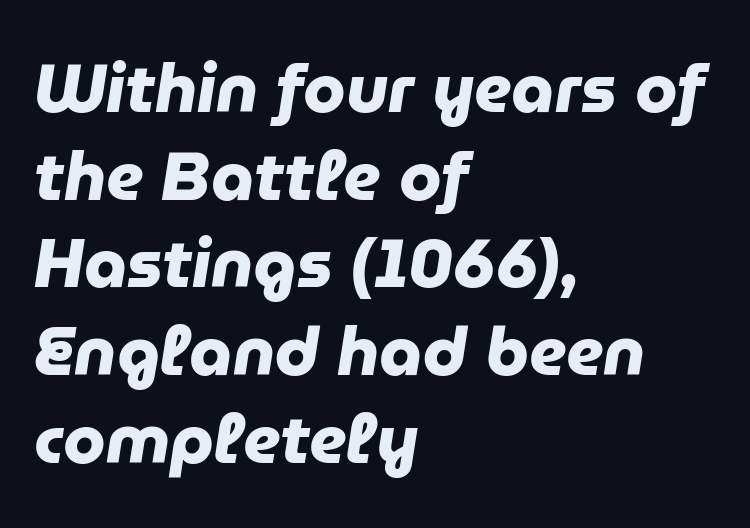
The image shows 68 px heavy sans-serif type; set left-aligned, normal line spacing (1.29x), normal letter spacing, not underlined; low stroke contrast and a medium x-height.
